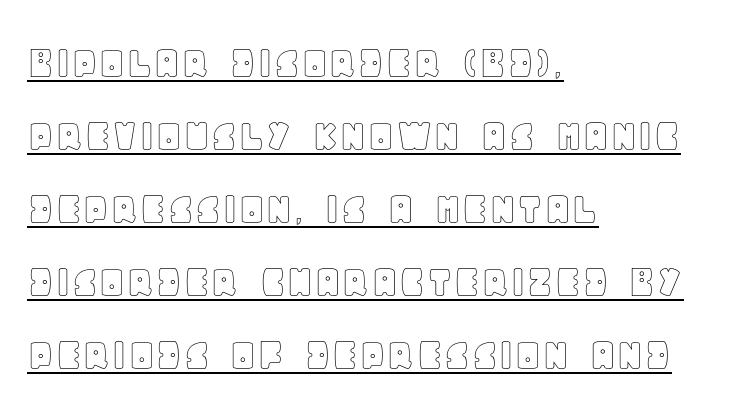
The image shows 48 px text type, upright; set left-aligned, normal line spacing (1.52x), normal letter spacing, underlined; a large x-height.
